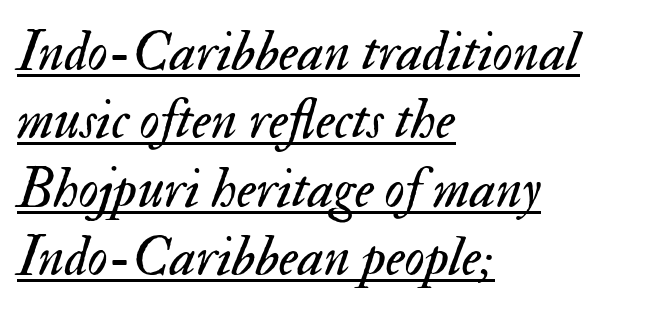
{"italic": "yes", "lean": "right", "slant_degrees": 17, "bold": "no", "weight": "regular", "width": "normal", "stroke_contrast": "medium", "x_height": "small", "monospaced": "no", "underline": "yes", "align": "left", "line_spacing_ratio": 1.22, "letter_spacing": "normal", "letter_spacing_em": 0.0, "glyph_px": 56}
